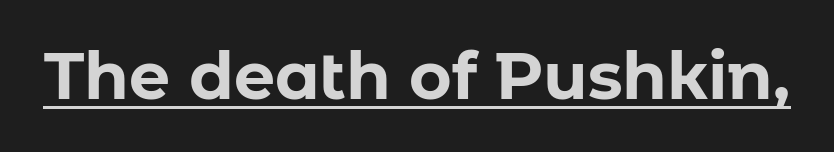
{"serif": "no", "italic": "no", "bold": "yes", "weight": "bold", "width": "normal", "stroke_contrast": "low", "x_height": "medium", "monospaced": "no", "underline": "yes", "letter_spacing": "normal", "letter_spacing_em": 0.0, "glyph_px": 65}
